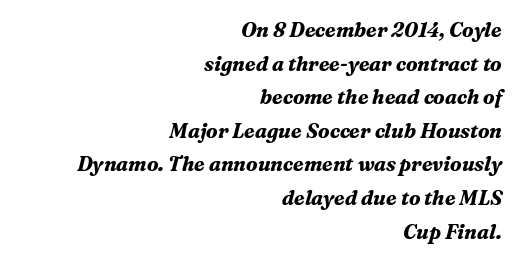
Nobody drew a line under any word here. The vertical gap from one line to the next is medium. Short note: letters normally spaced. Yep, that's italic — everything's leaning. The letters are bold, with thick, heavy strokes.
